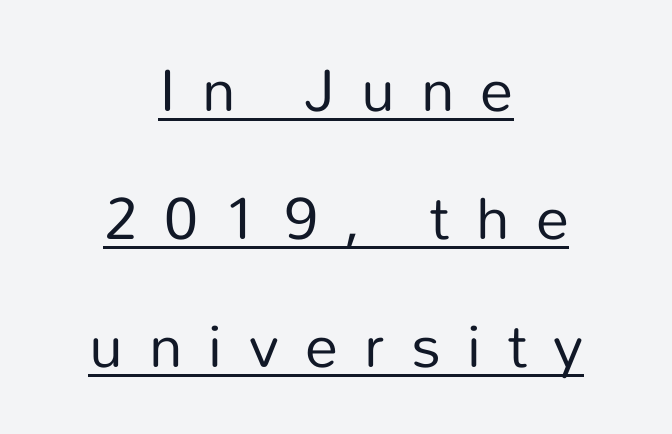
{"serif": "no", "italic": "no", "bold": "no", "weight": "regular", "width": "normal", "stroke_contrast": "low", "x_height": "medium", "monospaced": "no", "underline": "yes", "align": "center", "line_spacing": "loose", "line_spacing_ratio": 1.94, "letter_spacing": "wide", "letter_spacing_em": 0.4, "glyph_px": 66}
